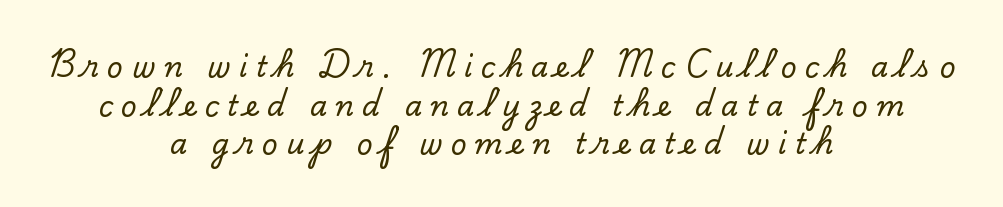
The image shows 28 px serif type; set centered, normal line spacing (1.38x), unusually wide letter spacing (+0.29 em), not underlined; low stroke contrast and a small x-height.
